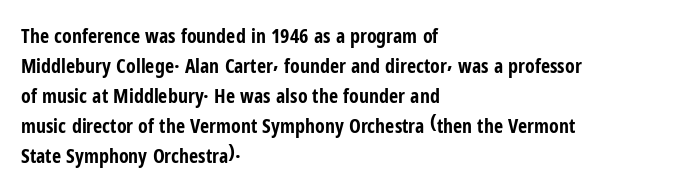
Q: Is the text bold? A: Yes.
Q: Is the text italic (slanted)? A: No, it is upright.
Q: Is the text underlined? A: No.
Q: How is the paragraph aligned? A: Left-aligned.
Q: Is the spacing between letters normal or unusually wide? A: Normal.
Q: Is the spacing between lines tight, normal or loose? A: Normal.
